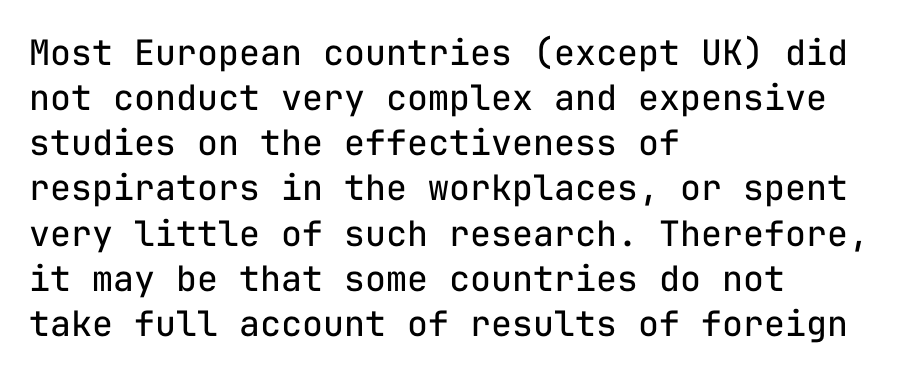
Q: Is the text bold? A: No.
Q: Is the text italic (slanted)? A: No, it is upright.
Q: Is the typeface a serif or a sans-serif typeface? A: Sans-serif.
Q: Is the text underlined? A: No.
Q: How is the paragraph aligned? A: Left-aligned.
Q: Is the spacing between letters normal or unusually wide? A: Normal.
Q: Is the spacing between lines tight, normal or loose? A: Normal.
Q: Width (condensed, normal, or wide)? A: Normal.
Q: Stroke contrast? A: Low.
Q: x-height? A: Medium.
Q: Monospaced? A: Yes.
